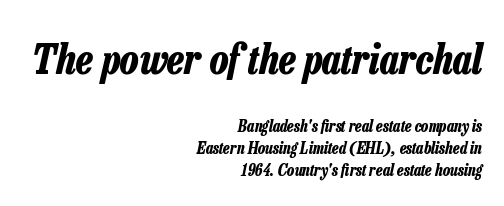
Would a proofreader flag this as italicized? Yes. The space directly below the letters is spotless. Type size steps down from the first block to the second. The compositor pushed each line to the right boundary.
